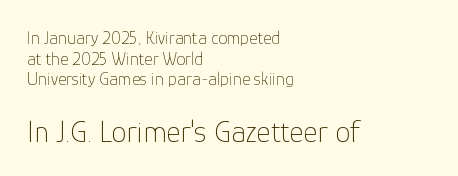
The image shows 31 px thin sans-serif type, upright; set left-aligned, tight line spacing (1.15x), normal letter spacing, not underlined; the second (bottom) block is 1.72x larger; low stroke contrast and a medium x-height.
